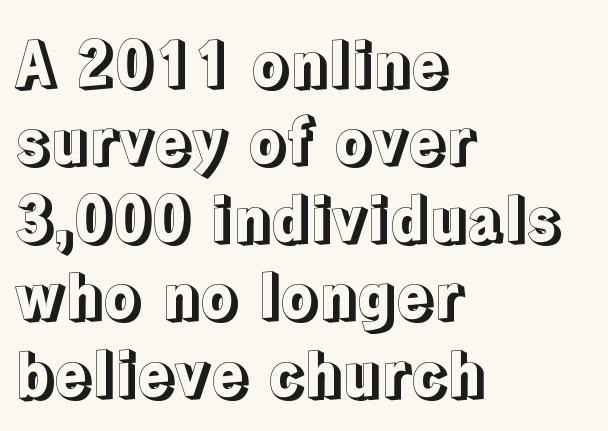
These lines are rendered in a variable-pitch font. Does the copy run flush right? No — it runs flush left. Quick note: not italic, upright. This sample keeps an unexceptional amount of space between lines. Standard letterfit; no display-style spreading of the glyphs.
